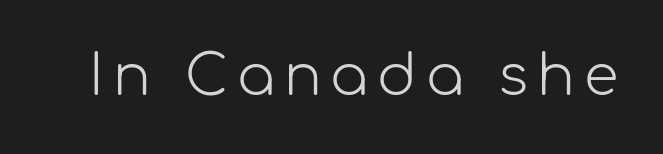
The image shows 56 px light sans-serif type, upright; set not underlined; low stroke contrast and a medium x-height.
